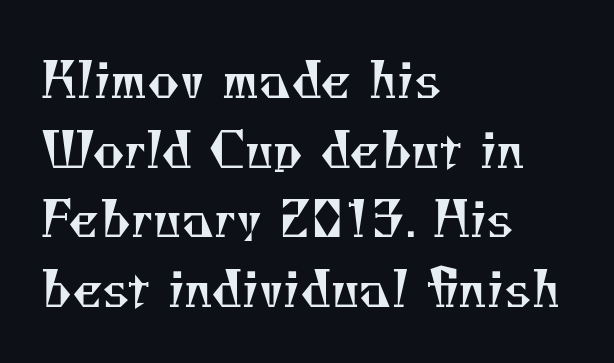
This sample uses plain, unmodified letter spacing. Stems and bowls with no extra thickness — not bold. The font family rendered here belongs to the serif group. Teacher's note: observe the even left margin — that is flush-left alignment. Is this a fixed-width face? No — the glyphs have proportional, varying widths. The block of text has a typical density, with ordinary space between rows.
